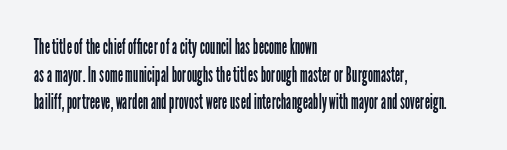
Teacher's note: observe the even left margin — that is flush-left alignment. The line texture is even and compact thanks to regular tracking. The lettering stays uniformly vertical, giving the passage a roman look. The baseline area is clear.
